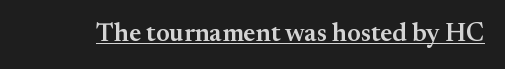
Q: Is the text bold? A: Semi-bold.
Q: Is the text italic (slanted)? A: No, it is upright.
Q: Is the text underlined? A: Yes.
Q: Is the spacing between letters normal or unusually wide? A: Normal.
